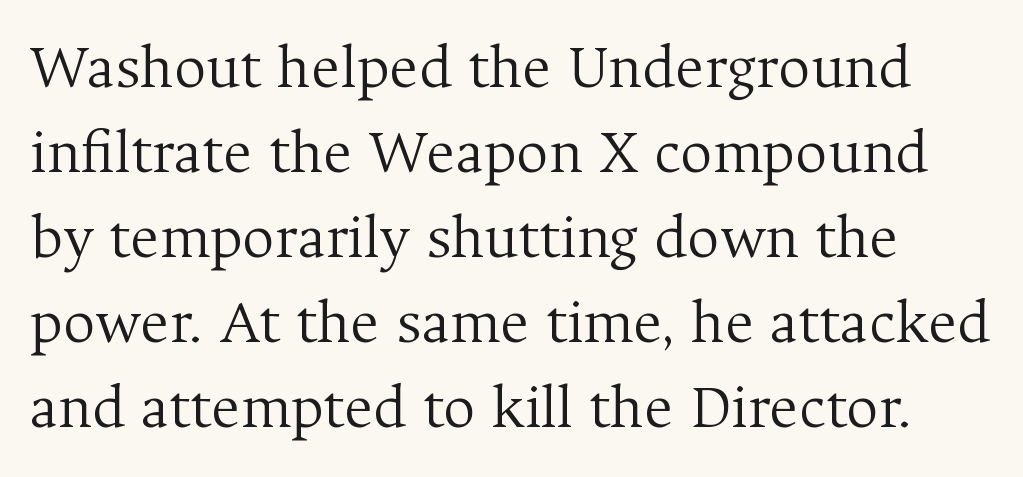
The image shows 63 px light serif type, upright; set normal line spacing (1.35x), normal letter spacing, not underlined; medium stroke contrast and a medium x-height.
